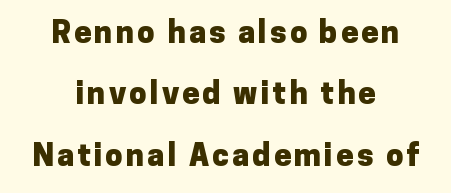
Q: Is the text bold? A: Yes.
Q: Is the text italic (slanted)? A: No, it is upright.
Q: Is the typeface a serif or a sans-serif typeface? A: Sans-serif.
Q: Is the text underlined? A: No.
Q: How is the paragraph aligned? A: Centered.
Q: Is the spacing between lines tight, normal or loose? A: Loose.
Q: Width (condensed, normal, or wide)? A: Normal.
Q: Stroke contrast? A: Low.
Q: x-height? A: Medium.
Q: Monospaced? A: No.
